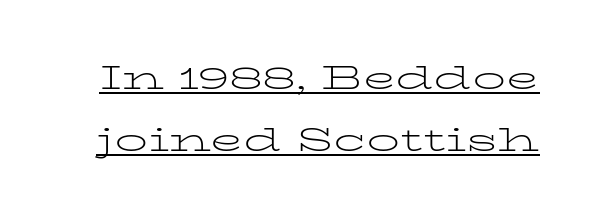
Q: Is the text bold? A: No.
Q: Is the text italic (slanted)? A: No, it is upright.
Q: Is the typeface a serif or a sans-serif typeface? A: Serif.
Q: Is the text underlined? A: Yes.
Q: Is the spacing between letters normal or unusually wide? A: Normal.
Q: Width (condensed, normal, or wide)? A: Wide.
Q: Stroke contrast? A: Low.
Q: x-height? A: Medium.
Q: Monospaced? A: No.
